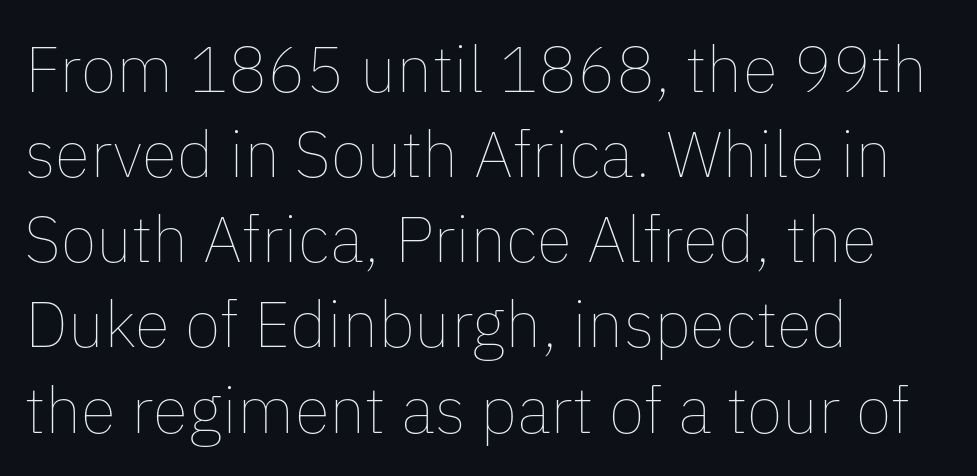
Visually the block forms a straight wall on the left and a jagged coastline on the right. Is this a fixed-width face? No — the glyphs have proportional, varying widths. Letters have the restrained weight of plain body copy at most. Each row of text sits above clean, open space. The line-height multiplier appears to be the usual default. This sample uses plain, unmodified letter spacing.
